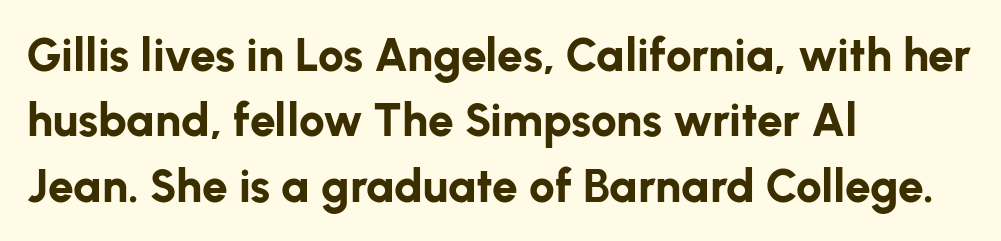
Weight: bold. Is there much room between lines? A standard amount, neither cramped nor airy. Nope, not italic — everything's standing straight. The rendering shows plain stroke endings on the letterforms — a sans-serif design.
